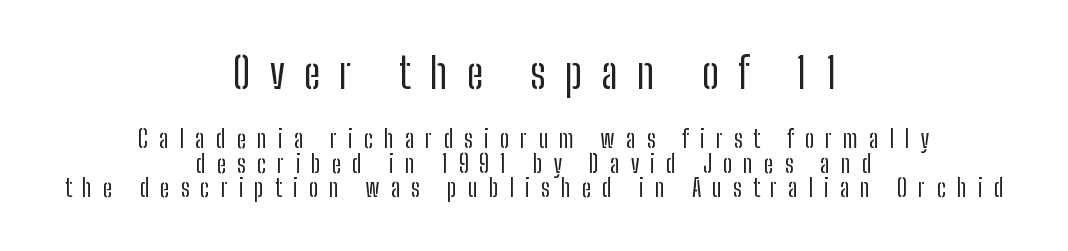
Reading down the block, each line starts at a different indent, mirrored at its end. Unmarked baselines from the first word to the last. The face used here is proportionally spaced, like ordinary book or web type. Is the stroke heavy? The answer is a plain regular-or-lighter. Posture: vertical.
